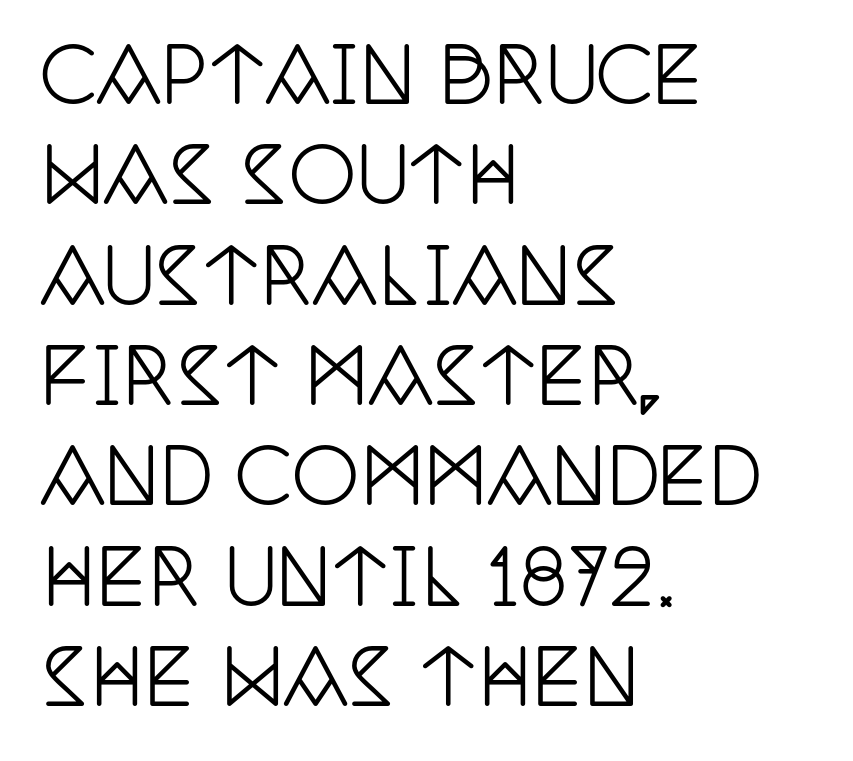
Q: Is the text italic (slanted)? A: No, it is upright.
Q: Is the typeface a serif or a sans-serif typeface? A: Serif.
Q: Is the text underlined? A: No.
Q: How is the paragraph aligned? A: Left-aligned.
Q: Is the spacing between letters normal or unusually wide? A: Normal.
Q: Is the spacing between lines tight, normal or loose? A: Normal.
Q: Width (condensed, normal, or wide)? A: Condensed.
Q: Stroke contrast? A: Low.
Q: x-height? A: Large.
Q: Monospaced? A: No.
